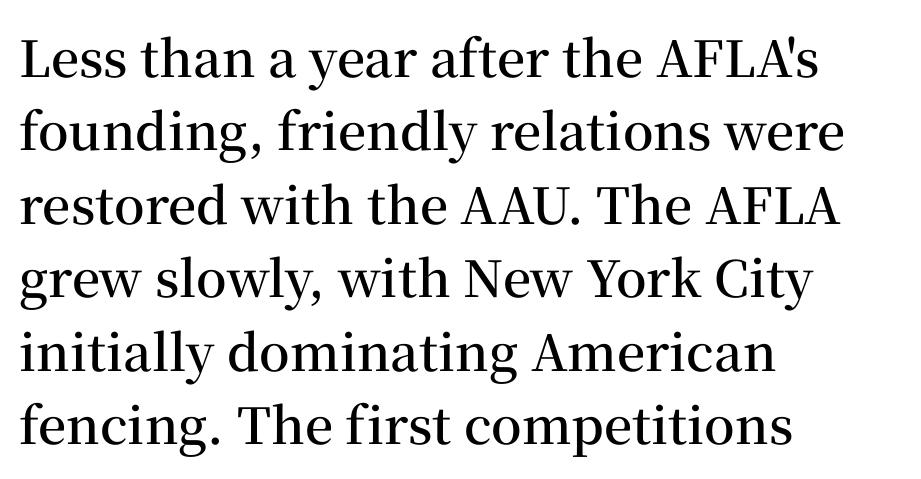
Q: Is the text bold? A: Semi-bold.
Q: Is the text italic (slanted)? A: No, it is upright.
Q: Is the typeface a serif or a sans-serif typeface? A: Serif.
Q: Is the text underlined? A: No.
Q: How is the paragraph aligned? A: Left-aligned.
Q: Is the spacing between letters normal or unusually wide? A: Normal.
Q: Is the spacing between lines tight, normal or loose? A: Normal.
Q: Width (condensed, normal, or wide)? A: Normal.
Q: Stroke contrast? A: Medium.
Q: x-height? A: Medium.
Q: Monospaced? A: No.
